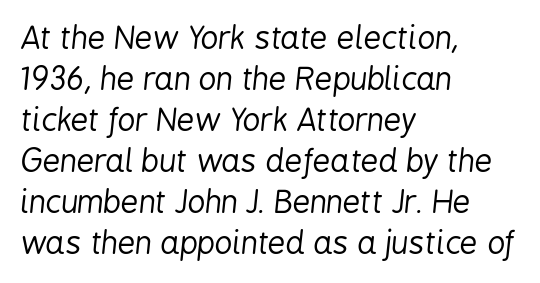
The image shows 31 px regular-weight, condensed type, italic (leaning right); set left-aligned, normal line spacing (1.32x), normal letter spacing, not underlined; low stroke contrast and a medium x-height.
